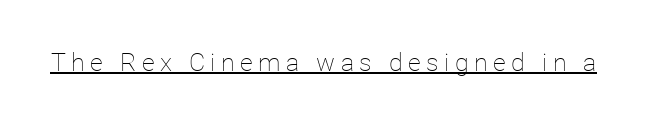
The image shows 25 px text type, upright; set unusually wide letter spacing (+0.22 em), underlined.
